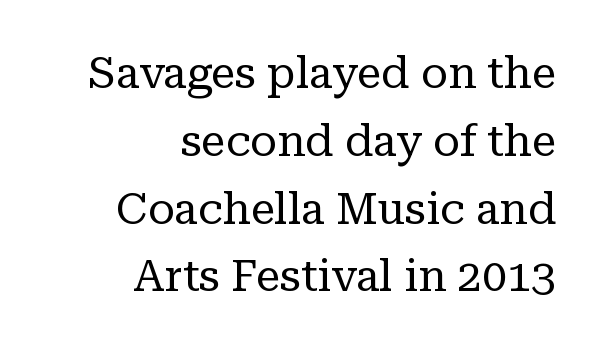
Q: Is the text bold? A: No.
Q: Is the text italic (slanted)? A: No, it is upright.
Q: Is the typeface a serif or a sans-serif typeface? A: Serif.
Q: Is the text underlined? A: No.
Q: How is the paragraph aligned? A: Right-aligned.
Q: Is the spacing between letters normal or unusually wide? A: Normal.
Q: Is the spacing between lines tight, normal or loose? A: Normal.
Q: Width (condensed, normal, or wide)? A: Normal.
Q: Stroke contrast? A: Low.
Q: x-height? A: Medium.
Q: Monospaced? A: No.
